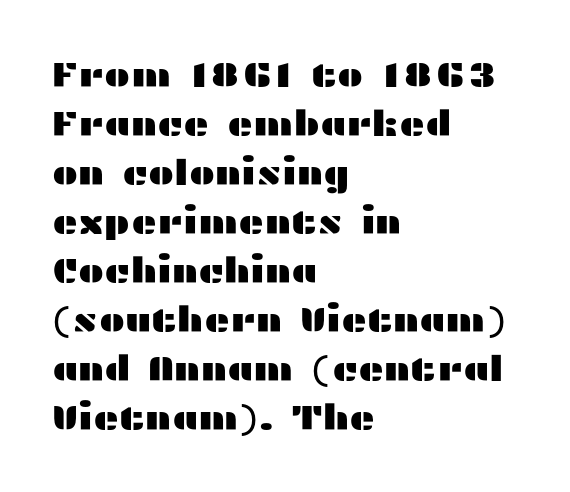
{"serif": "no", "italic": "no", "width": "wide", "stroke_contrast": "medium", "x_height": "medium", "monospaced": "no", "underline": "no", "align": "left", "line_spacing": "normal", "line_spacing_ratio": 1.4, "letter_spacing": "normal", "letter_spacing_em": 0.0, "glyph_px": 35}
